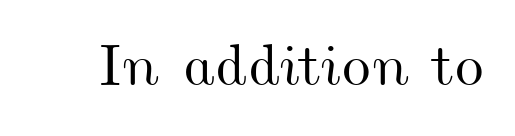
The image shows 59 px wide type; set normal letter spacing, not underlined; medium stroke contrast and a small x-height.
